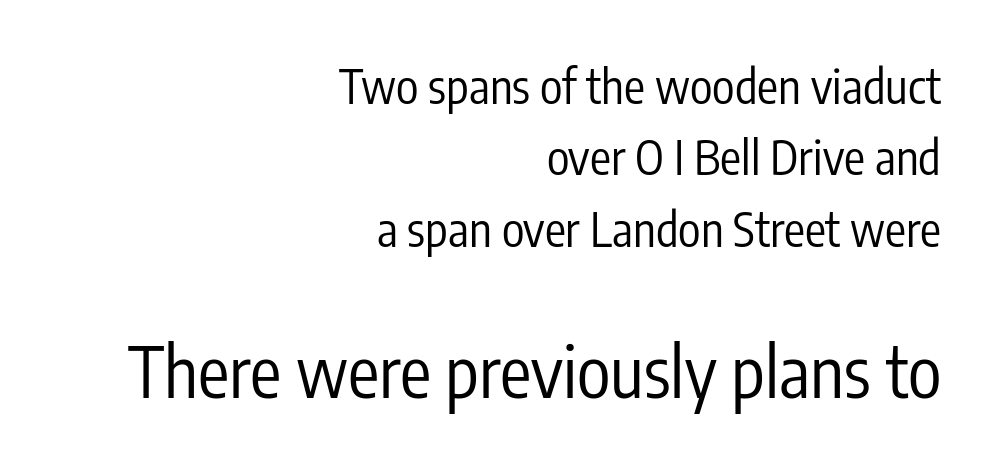
{"serif": "no", "italic": "no", "bold": "no", "weight": "regular", "width": "condensed", "stroke_contrast": "low", "x_height": "medium", "monospaced": "no", "underline": "no", "align": "right", "line_spacing": "normal", "line_spacing_ratio": 1.52, "letter_spacing": "normal", "letter_spacing_em": 0.0, "larger_block": "second", "size_ratio": 1.49, "glyph_px": 70}
